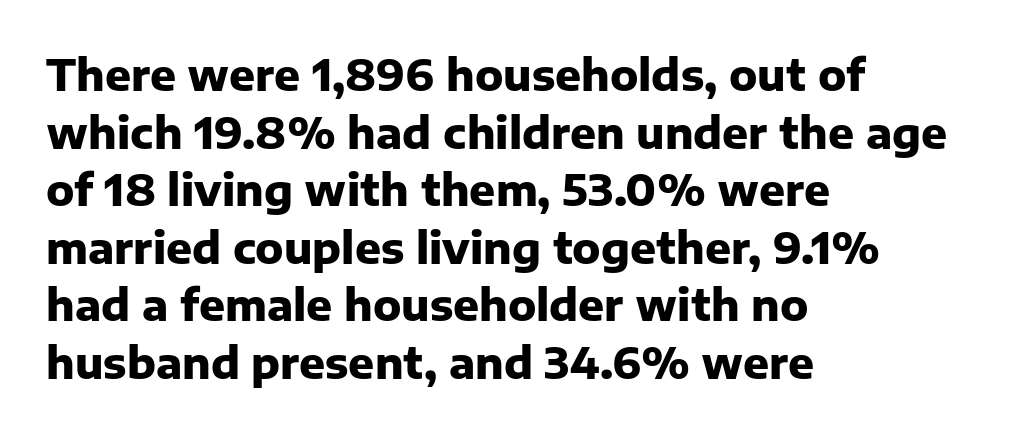
Look at the stroke-to-counter ratio: heavy, a bold. The lines sit at an ordinary, default distance from one another. Rendered with straight, roman letterforms. Standard letterfit; no display-style spreading of the glyphs. Descenders are the only things crossing below the line. The passage is arranged the way most books set body copy — flush left.
